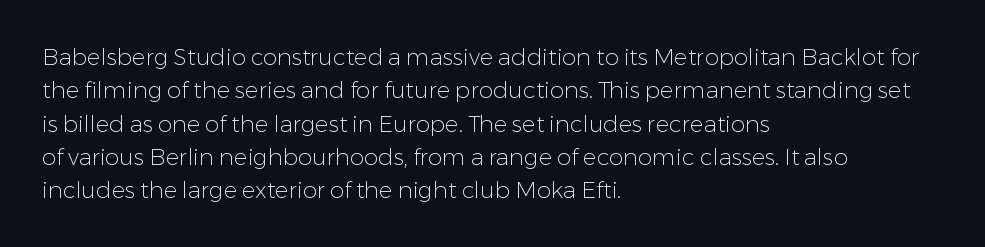
The image shows 23 px text type, upright; set left-aligned, normal line spacing (1.45x), normal letter spacing, not underlined.
